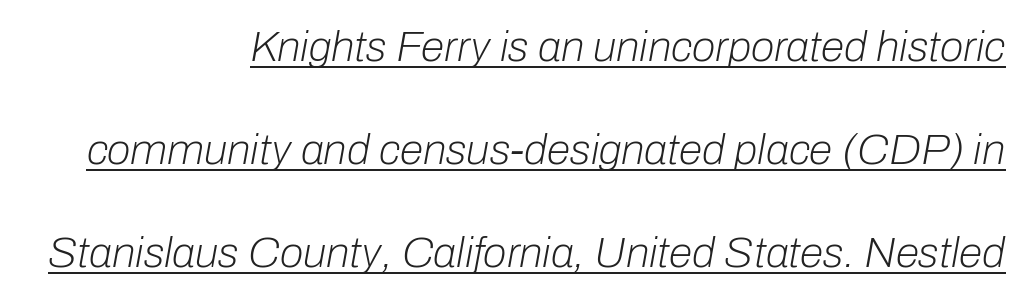
{"italic": "yes", "lean": "right", "slant_degrees": 10, "bold": "no", "weight": "light", "width": "normal", "stroke_contrast": "low", "x_height": "medium", "monospaced": "no", "underline": "yes", "align": "right", "line_spacing": "loose", "line_spacing_ratio": 2.4, "letter_spacing": "normal", "letter_spacing_em": 0.0, "glyph_px": 43}
